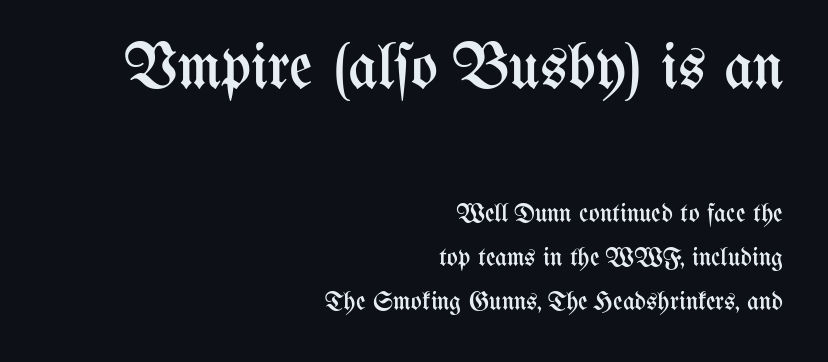
Nope, not italic — everything's standing straight. Is the letter spacing exaggerated? No — it looks like the ordinary default. Weight: regular or lighter. The baseline area is clear.
